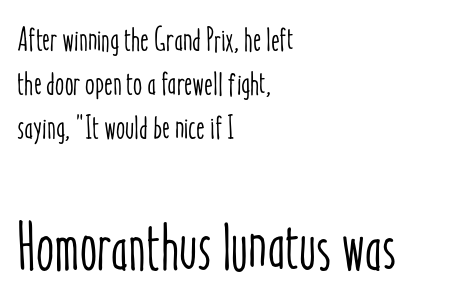
{"italic": "no", "width": "condensed", "stroke_contrast": "low", "x_height": "medium", "monospaced": "no", "underline": "no", "align": "left", "line_spacing": "normal", "line_spacing_ratio": 1.34, "letter_spacing": "normal", "letter_spacing_em": 0.0, "larger_block": "second", "size_ratio": 2.0, "glyph_px": 66}
